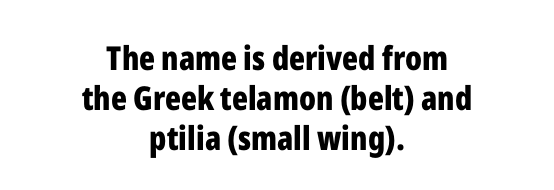
The letters stand straight up with perfectly vertical stems. The typesetter chose a symmetrical, centered arrangement here. These lines carry a lot of weight — the face is fully bold. Here the designer chose a conventional face with non-uniform glyph widths. The specimen omits any rule beneath the text block's lines.
